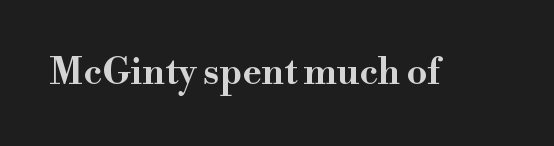
Q: Is the text italic (slanted)? A: No, it is upright.
Q: Is the typeface a serif or a sans-serif typeface? A: Serif.
Q: Is the text underlined? A: No.
Q: Is the spacing between letters normal or unusually wide? A: Normal.
Q: Width (condensed, normal, or wide)? A: Wide.
Q: Stroke contrast? A: High.
Q: x-height? A: Small.
Q: Monospaced? A: No.
